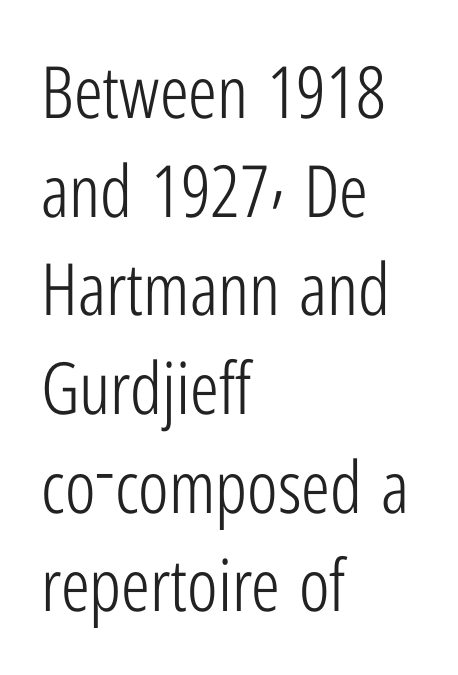
{"serif": "no", "italic": "no", "bold": "no", "weight": "light", "width": "condensed", "stroke_contrast": "low", "x_height": "medium", "monospaced": "no", "underline": "no", "align": "left", "line_spacing": "normal", "line_spacing_ratio": 1.37, "letter_spacing": "normal", "letter_spacing_em": 0.0, "glyph_px": 72}
